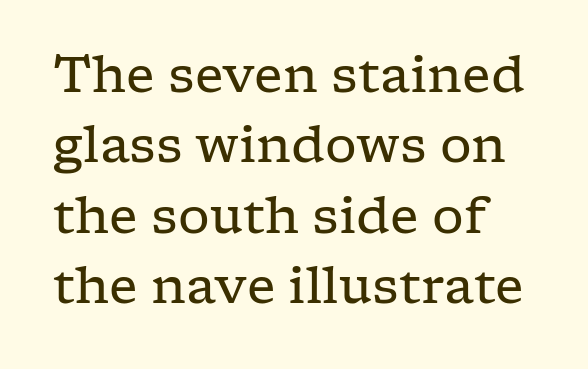
The image shows 50 px regular-weight, wide serif type, upright; set left-aligned, normal line spacing (1.41x), normal letter spacing, not underlined; low stroke contrast and a medium x-height.
